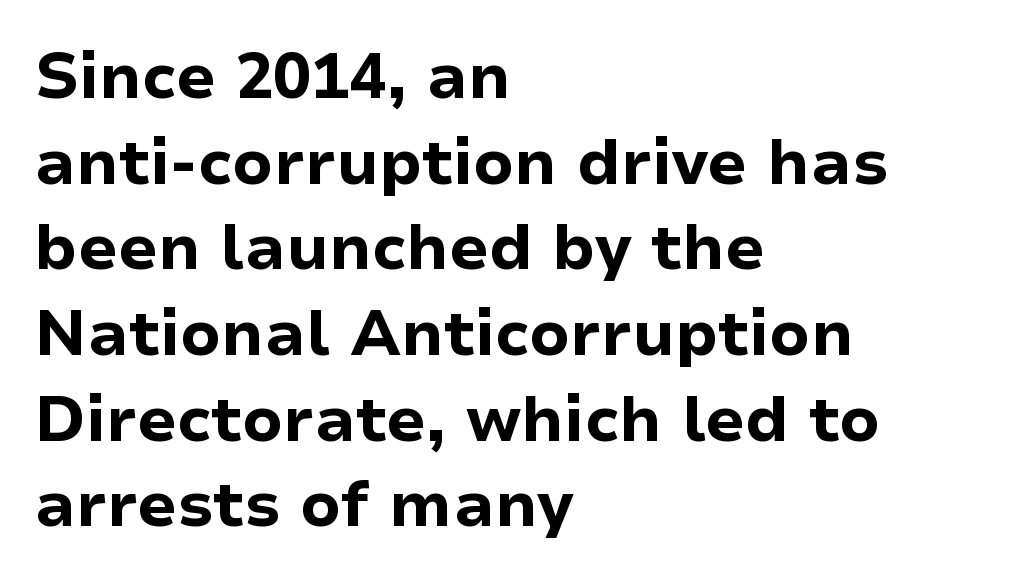
Q: Is the text bold? A: Yes.
Q: Is the text italic (slanted)? A: No, it is upright.
Q: Is the typeface a serif or a sans-serif typeface? A: Sans-serif.
Q: Is the text underlined? A: No.
Q: How is the paragraph aligned? A: Left-aligned.
Q: Is the spacing between letters normal or unusually wide? A: Normal.
Q: Is the spacing between lines tight, normal or loose? A: Normal.
Q: Width (condensed, normal, or wide)? A: Normal.
Q: Stroke contrast? A: Low.
Q: x-height? A: Medium.
Q: Monospaced? A: No.
